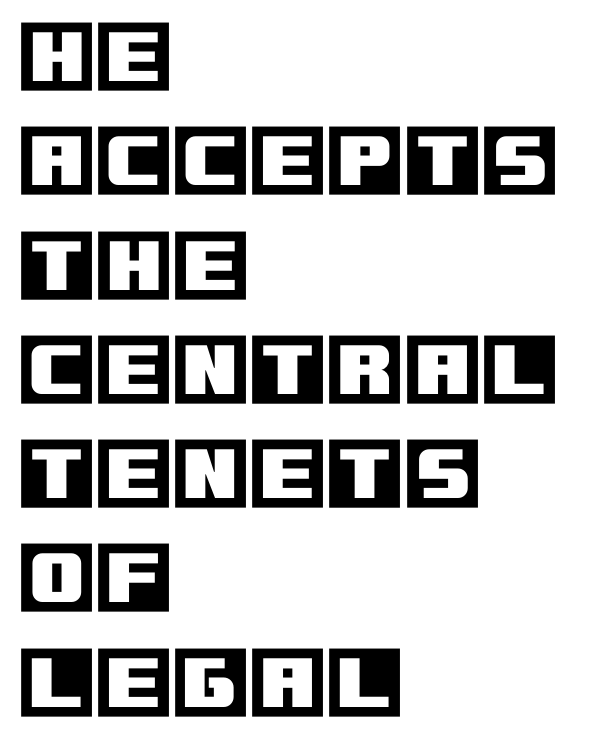
The image shows 79 px text type, upright; set left-aligned, normal line spacing (1.32x), normal letter spacing, not underlined; a large x-height.
